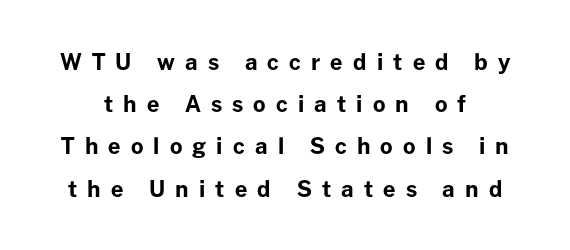
Q: Is the text bold? A: Yes.
Q: Is the text italic (slanted)? A: No, it is upright.
Q: Is the text underlined? A: No.
Q: Is the spacing between letters normal or unusually wide? A: Unusually wide.
Q: Is the spacing between lines tight, normal or loose? A: Loose.
